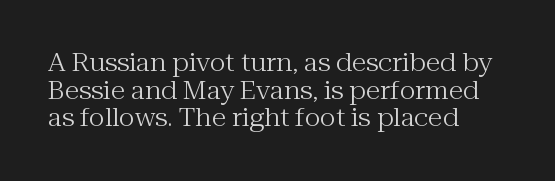
Q: Is the text bold? A: No.
Q: Is the text italic (slanted)? A: No, it is upright.
Q: Is the text underlined? A: No.
Q: How is the paragraph aligned? A: Left-aligned.
Q: Is the spacing between letters normal or unusually wide? A: Normal.
Q: Is the spacing between lines tight, normal or loose? A: Tight.
